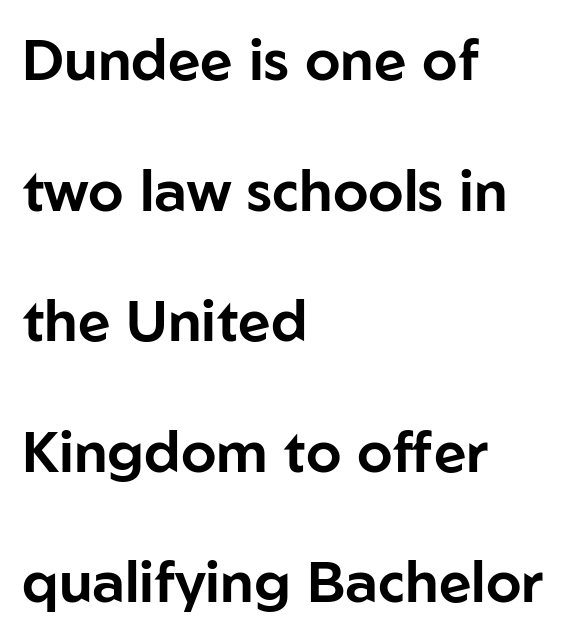
Q: Is the text italic (slanted)? A: No, it is upright.
Q: Is the typeface a serif or a sans-serif typeface? A: Sans-serif.
Q: Is the text underlined? A: No.
Q: How is the paragraph aligned? A: Left-aligned.
Q: Is the spacing between letters normal or unusually wide? A: Normal.
Q: Is the spacing between lines tight, normal or loose? A: Loose.
Q: Width (condensed, normal, or wide)? A: Normal.
Q: Stroke contrast? A: Low.
Q: x-height? A: Medium.
Q: Monospaced? A: No.
